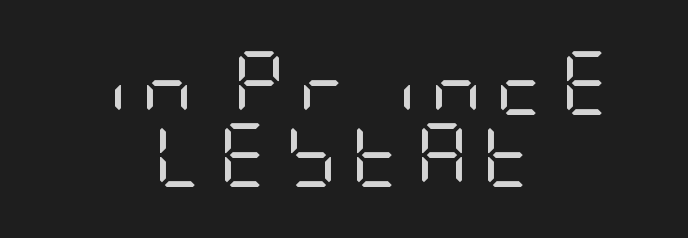
The paragraph has two soft edges and a firm central axis. No word sits above an underline. Ordinary non-slanted type is in use. Weight: in the light-to-regular range.
